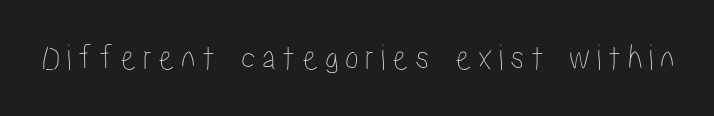
Here the designer chose a conventional face with non-uniform glyph widths. The letters stand upright; this is a roman face. Only glyphs here, with clear space below each row.
